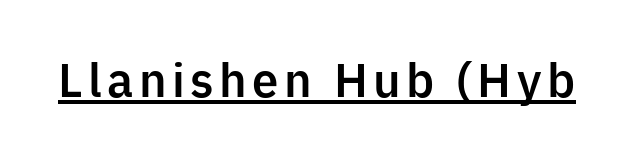
A sans-serif font was chosen for this passage. Think of a printed novel: that variable character pitch is what you see here. Somebody hit Ctrl+U on this one — the words are underlined. Ordinary non-slanted type is in use.
